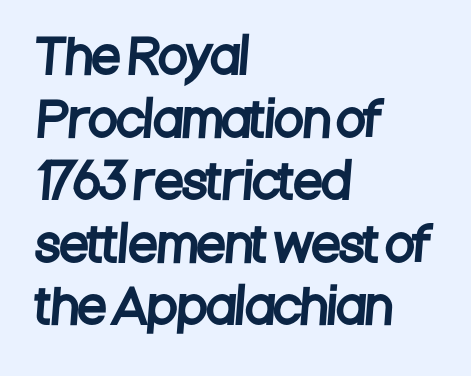
{"serif": "no", "width": "condensed", "stroke_contrast": "low", "x_height": "large", "monospaced": "no", "underline": "no", "align": "left", "line_spacing": "normal", "line_spacing_ratio": 1.33, "letter_spacing": "normal", "letter_spacing_em": 0.0, "glyph_px": 47}
